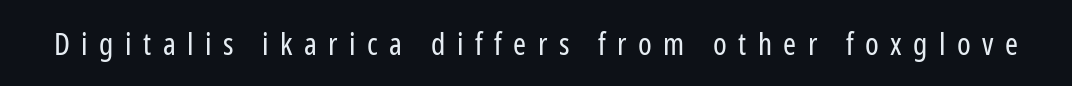
{"serif": "no", "italic": "no", "bold": "no", "weight": "regular", "width": "condensed", "stroke_contrast": "low", "x_height": "medium", "monospaced": "no", "underline": "no", "letter_spacing": "wide", "letter_spacing_em": 0.37, "glyph_px": 31}
